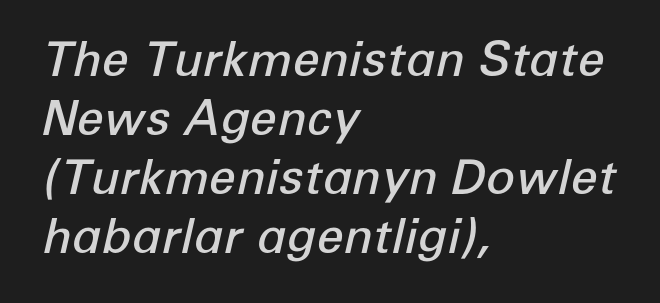
Q: Is the text bold? A: Semi-bold.
Q: Is the text italic (slanted)? A: Yes, it leans right by about 12 degrees.
Q: Is the text underlined? A: No.
Q: How is the paragraph aligned? A: Left-aligned.
Q: Is the spacing between letters normal or unusually wide? A: Normal.
Q: Width (condensed, normal, or wide)? A: Normal.
Q: Stroke contrast? A: Low.
Q: x-height? A: Medium.
Q: Monospaced? A: No.
